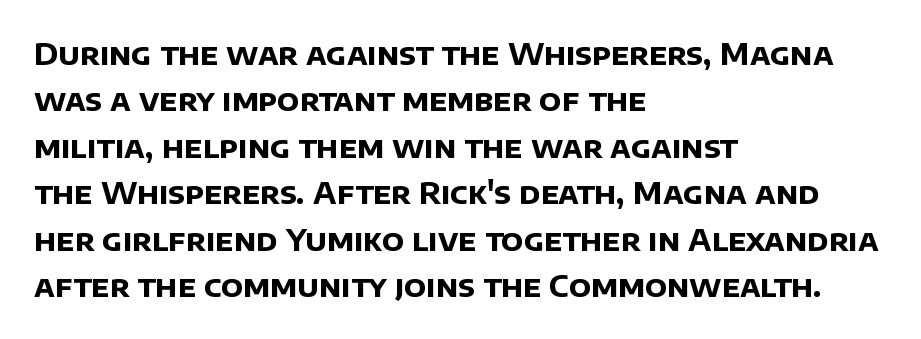
{"serif": "no", "bold": "yes", "weight": "bold", "width": "normal", "stroke_contrast": "low", "x_height": "large", "monospaced": "no", "underline": "no", "align": "left", "line_spacing": "normal", "line_spacing_ratio": 1.55, "letter_spacing": "normal", "letter_spacing_em": 0.0, "glyph_px": 30}
